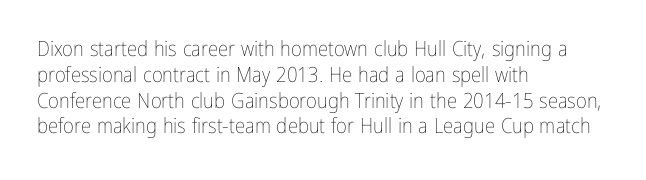
Visually the block forms a straight wall on the left and a jagged coastline on the right. This sample uses plain, unmodified letter spacing. The face looks like a standard text weight, possibly lighter. Check under the words: just untouched page. Does the lettering tilt? It doesn't — this is upright.
